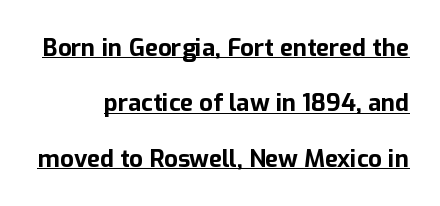
The image shows 24 px bold type, upright; set loose line spacing (2.31x), normal letter spacing, underlined.
